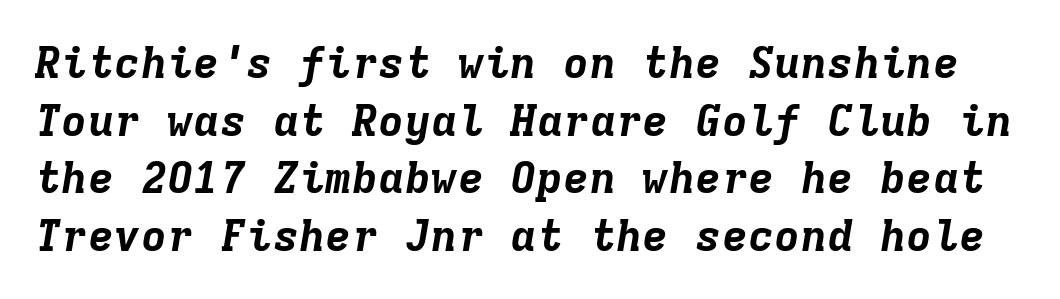
The image shows 44 px bold type, italic (leaning right), monospaced; set normal line spacing (1.31x), normal letter spacing, not underlined; low stroke contrast and a medium x-height.
